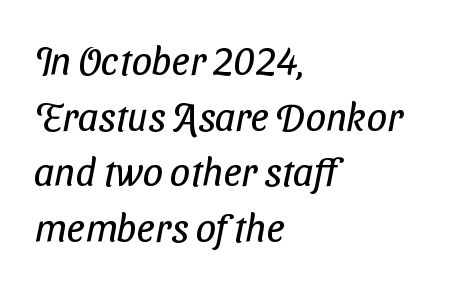
{"serif": "no", "bold": "no", "weight": "regular", "width": "condensed", "stroke_contrast": "low", "x_height": "medium", "monospaced": "no", "underline": "no", "align": "left", "line_spacing": "normal", "line_spacing_ratio": 1.39, "letter_spacing": "normal", "letter_spacing_em": 0.0, "glyph_px": 40}
